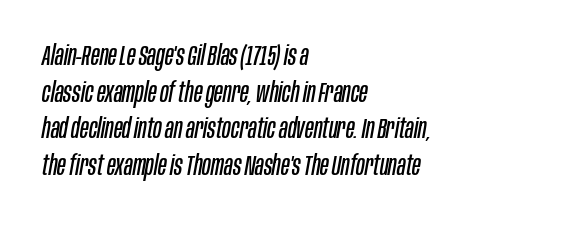
The image shows 28 px regular-weight, condensed type, italic (leaning right); set left-aligned, normal line spacing (1.31x), normal letter spacing, not underlined; low stroke contrast and a large x-height.
